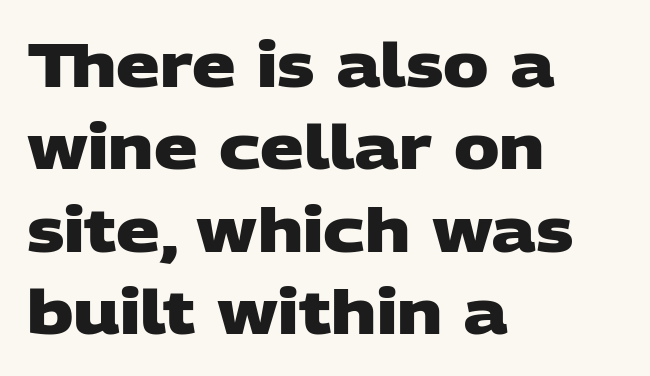
Q: Is the text bold? A: Yes.
Q: Is the typeface a serif or a sans-serif typeface? A: Sans-serif.
Q: Is the text underlined? A: No.
Q: How is the paragraph aligned? A: Left-aligned.
Q: Is the spacing between letters normal or unusually wide? A: Normal.
Q: Is the spacing between lines tight, normal or loose? A: Normal.
Q: Width (condensed, normal, or wide)? A: Wide.
Q: Stroke contrast? A: Low.
Q: x-height? A: Large.
Q: Monospaced? A: No.
